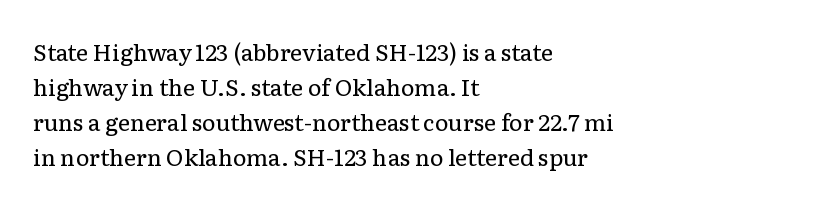
{"italic": "no", "bold": "no", "underline": "no", "align": "left", "line_spacing": "normal", "line_spacing_ratio": 1.52, "letter_spacing": "normal", "letter_spacing_em": 0.0, "glyph_px": 23}
